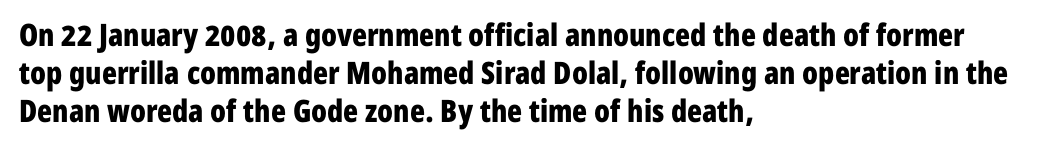
Q: Is the text bold? A: Yes.
Q: Is the text italic (slanted)? A: No, it is upright.
Q: Is the typeface a serif or a sans-serif typeface? A: Sans-serif.
Q: Is the text underlined? A: No.
Q: How is the paragraph aligned? A: Left-aligned.
Q: Is the spacing between letters normal or unusually wide? A: Normal.
Q: Width (condensed, normal, or wide)? A: Condensed.
Q: Stroke contrast? A: Low.
Q: x-height? A: Medium.
Q: Monospaced? A: No.
